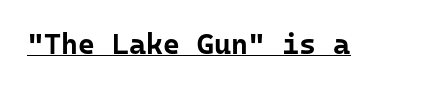
Q: Is the text bold? A: Yes.
Q: Is the text italic (slanted)? A: No, it is upright.
Q: Is the typeface a serif or a sans-serif typeface? A: Sans-serif.
Q: Is the text underlined? A: Yes.
Q: Is the spacing between letters normal or unusually wide? A: Normal.
Q: Width (condensed, normal, or wide)? A: Normal.
Q: Stroke contrast? A: Low.
Q: x-height? A: Medium.
Q: Monospaced? A: Yes.
